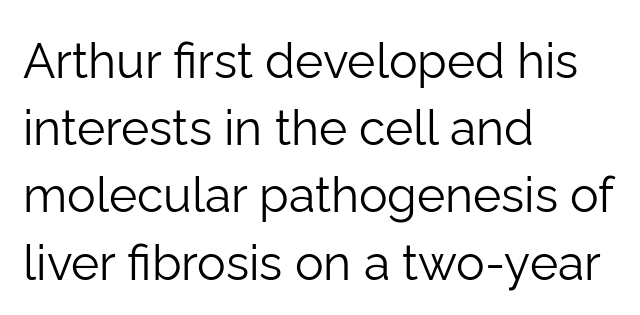
{"serif": "no", "italic": "no", "bold": "no", "weight": "light", "width": "normal", "stroke_contrast": "low", "x_height": "medium", "monospaced": "no", "underline": "no", "align": "left", "line_spacing": "normal", "line_spacing_ratio": 1.4, "letter_spacing": "normal", "letter_spacing_em": 0.0, "glyph_px": 48}
